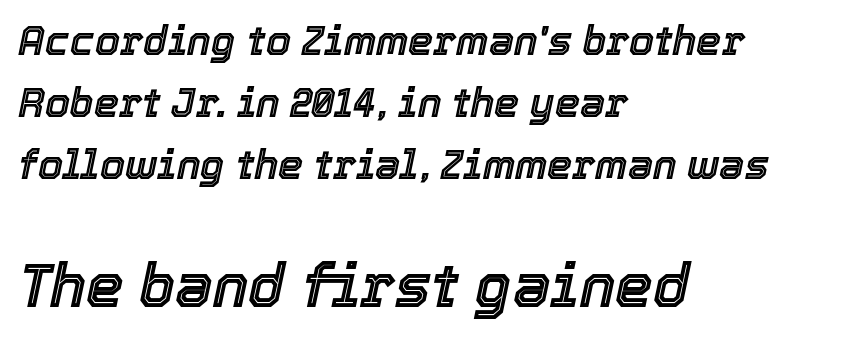
{"italic": "yes", "lean": "right", "slant_degrees": 12, "width": "normal", "x_height": "medium", "monospaced": "no", "underline": "no", "align": "left", "line_spacing": "normal", "line_spacing_ratio": 1.55, "letter_spacing": "normal", "letter_spacing_em": 0.0, "larger_block": "second", "size_ratio": 1.5, "glyph_px": 60}
